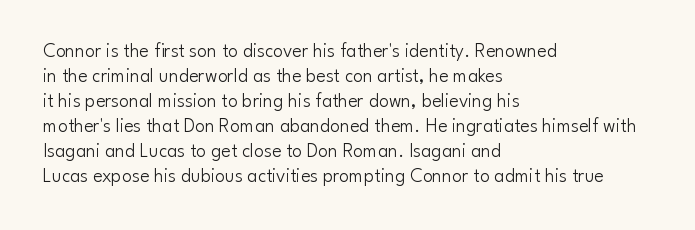
Underline: absent. These glyphs show unthickened strokes, regular width or finer. The leading is moderate, giving the passage an even texture. Upright lettering throughout.
